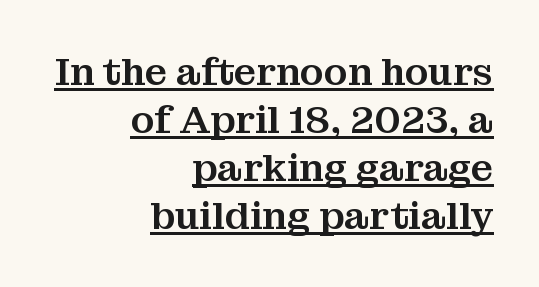
Q: Is the text italic (slanted)? A: No, it is upright.
Q: Is the typeface a serif or a sans-serif typeface? A: Serif.
Q: Is the text underlined? A: Yes.
Q: How is the paragraph aligned? A: Right-aligned.
Q: Is the spacing between letters normal or unusually wide? A: Normal.
Q: Width (condensed, normal, or wide)? A: Normal.
Q: Stroke contrast? A: Medium.
Q: x-height? A: Medium.
Q: Monospaced? A: No.
